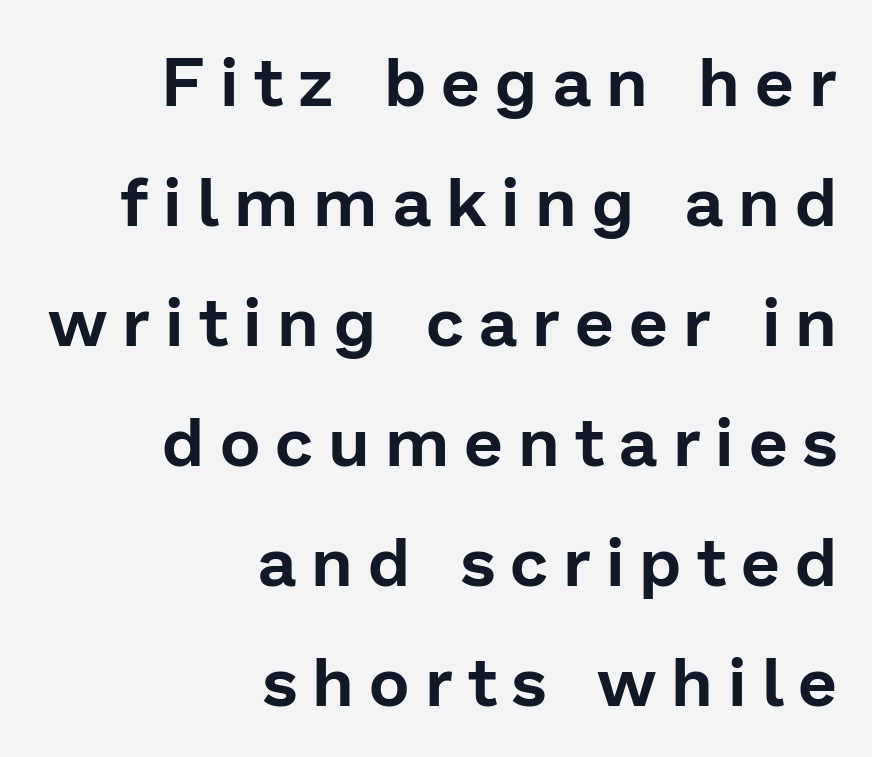
Visually the block forms a straight wall on the right and a jagged coastline on the left. Short note: letters widely spaced. Do the characters align in a grid? No, the font is proportional. The words here are not underlined.
